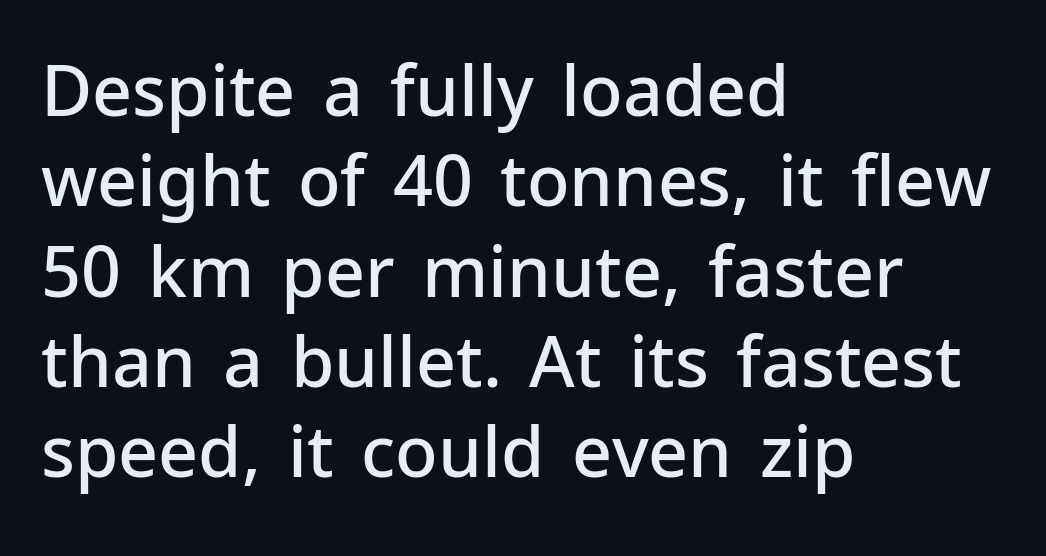
Leading: standard. The axis of the letterforms is exactly vertical. Observe the absence of serifs on each vertical stroke in this sample. The characters look somewhat weighty, a semibold short of true bold. Note the varied advance widths — an 'i' is clearly narrower than an 'm'.
